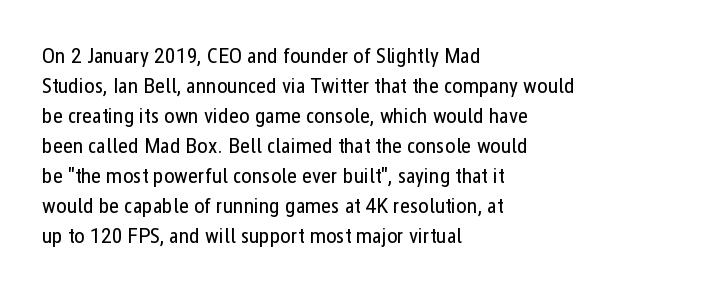
Reading down the column, the eye jumps a familiar distance to each next line. Left-aligned paragraph, ragged on the right. Check under the words: just untouched page. Nope, not italic — everything's standing straight.
